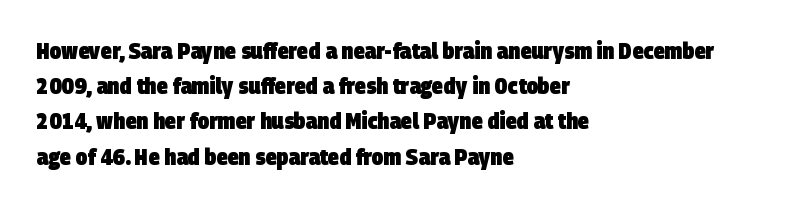
Emphasis by weight is at full strength: bold. The space between consecutive lines is moderate. This rendering uses left alignment, leaving the right contour irregular. Plain, unruled lines of type. Honestly, the letter spacing is just normal — you wouldn't notice it.
